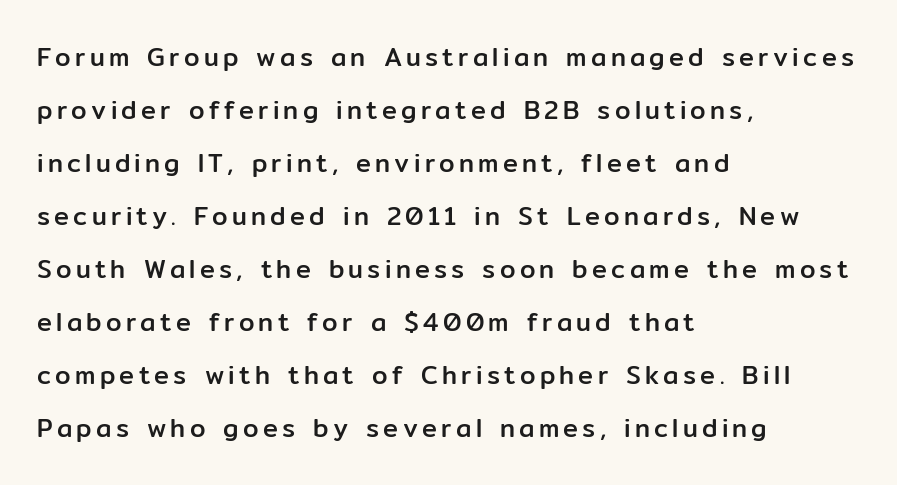
Successive baselines arrive slowly, with a big drop between each. The area under the type is left untouched. A roman cut, with each character standing at attention. A classic flush-left, rag-right setting is used for this passage.
